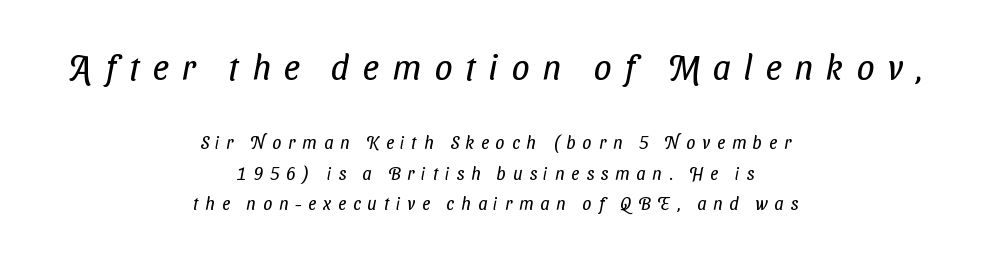
If you folded the block vertically in half, each line would mirror itself in length. Regular leading. Summary of weight: not heavy and not bold. Spacing verdict: proportional, widths tailored to each character. The face used here is a sans, in the tradition of grotesques and geometrics. The upper block of text is set noticeably larger than the block beneath it.
